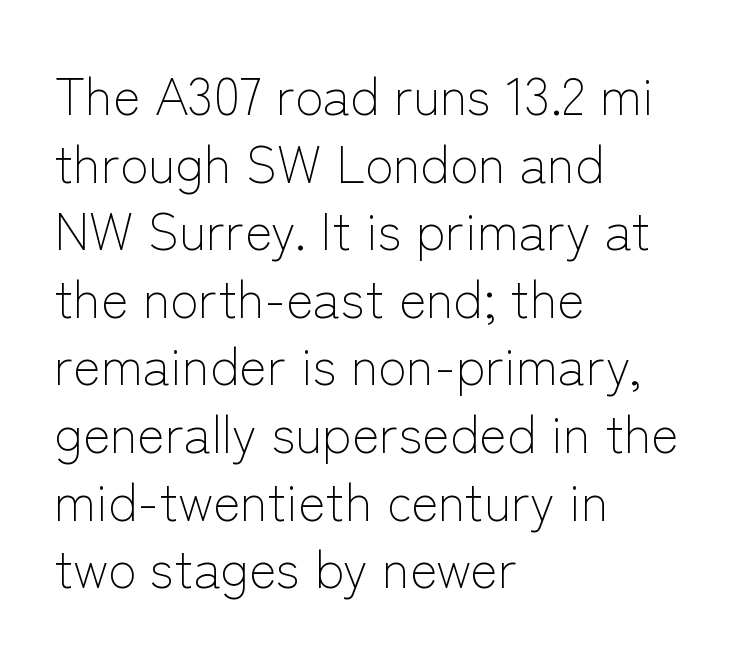
Quick note: not italic, upright. Line starts are locked; line ends wander. The typesetting does not lean heavy: it is not bold. Students, observe: this is what conventionally led text looks like. Nobody touched the tracking dial on this one. These lines are rendered in a variable-pitch font.
